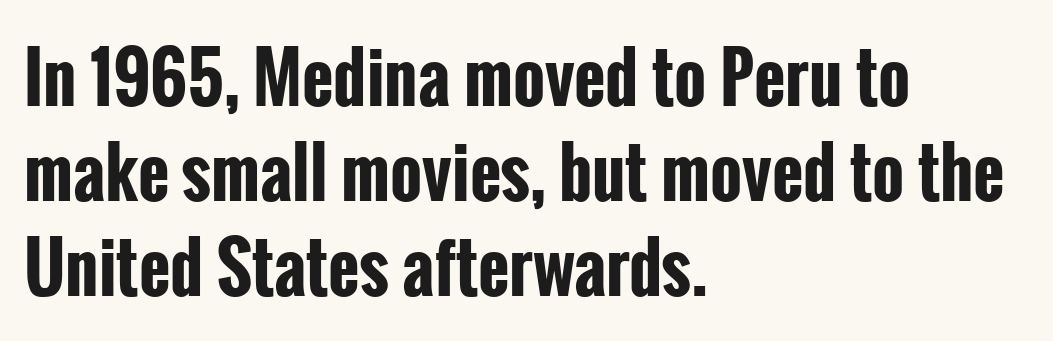
Nope, not italic — everything's standing straight. Descender tails drop into unmarked territory. Character widths vary here, with narrow letters taking less room than wide ones. A normal amount of white space separates one row of letters from the next. Letter spacing: default.
